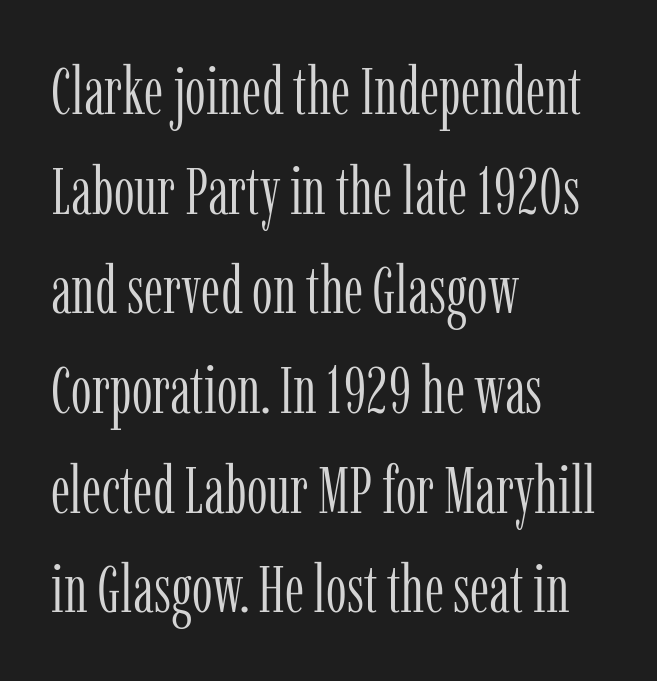
The image shows 66 px light, condensed serif type, upright; set left-aligned, normal line spacing (1.51x), normal letter spacing, not underlined; low stroke contrast and a medium x-height.
